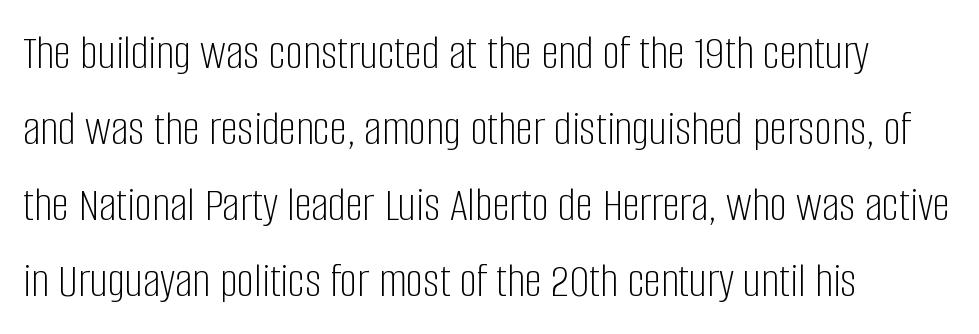
The image shows 49 px light, condensed sans-serif type, upright; set left-aligned, normal line spacing (1.55x), normal letter spacing, not underlined; low stroke contrast and a large x-height.
